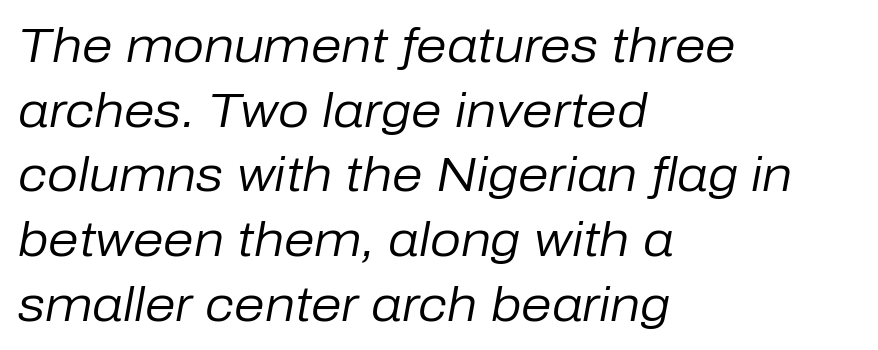
The image shows 49 px regular-weight type, italic (leaning right); set left-aligned, normal line spacing (1.32x), normal letter spacing, not underlined; low stroke contrast and a medium x-height.
